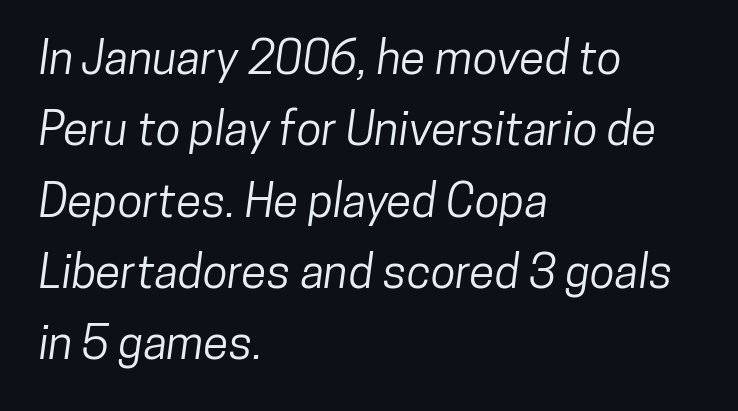
Q: Is the typeface a serif or a sans-serif typeface? A: Sans-serif.
Q: Is the text underlined? A: No.
Q: How is the paragraph aligned? A: Left-aligned.
Q: Is the spacing between letters normal or unusually wide? A: Normal.
Q: Is the spacing between lines tight, normal or loose? A: Normal.
Q: Width (condensed, normal, or wide)? A: Condensed.
Q: Stroke contrast? A: Low.
Q: x-height? A: Medium.
Q: Monospaced? A: No.
